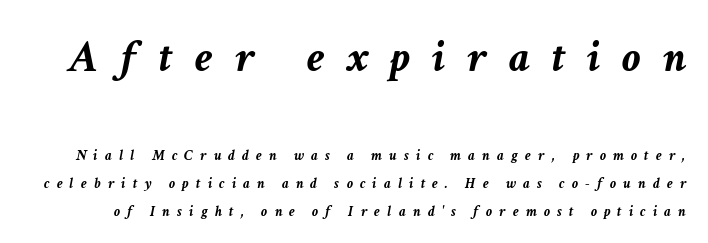
The image shows 46 px semibold type, italic (leaning right); set line spacing 1.86x, unusually wide letter spacing (+0.48 em), not underlined; the first (top) block is 3.07x larger; low stroke contrast and a medium x-height.
